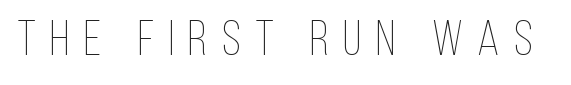
Q: Is the text bold? A: No.
Q: Is the text italic (slanted)? A: No, it is upright.
Q: Is the text underlined? A: No.
Q: Is the spacing between letters normal or unusually wide? A: Unusually wide.
Q: Width (condensed, normal, or wide)? A: Condensed.
Q: Stroke contrast? A: Low.
Q: x-height? A: Large.
Q: Monospaced? A: No.
